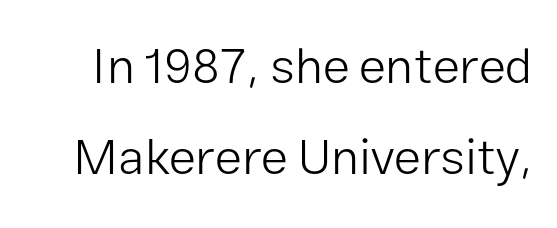
The image shows 50 px light sans-serif type, upright; set line spacing 1.82x, normal letter spacing, not underlined; low stroke contrast and a medium x-height.
